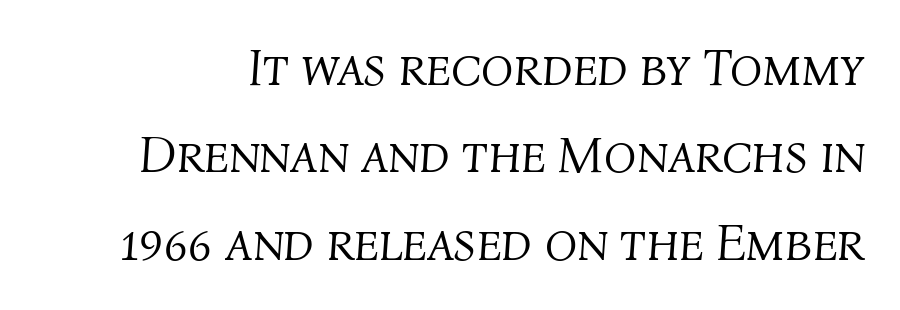
{"italic": "yes", "lean": "right", "slant_degrees": 4, "bold": "no", "weight": "light", "width": "normal", "stroke_contrast": "medium", "x_height": "medium", "monospaced": "no", "underline": "no", "line_spacing": "normal", "line_spacing_ratio": 1.65, "letter_spacing": "normal", "letter_spacing_em": 0.0, "glyph_px": 53}
